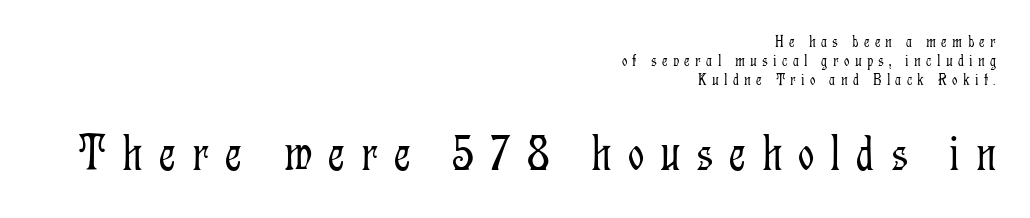
The image shows 51 px light, condensed serif type, upright; set right-aligned, tight line spacing (1.11x), unusually wide letter spacing (+0.31 em), not underlined; the second (bottom) block is 3.0x larger; low stroke contrast and a medium x-height.
